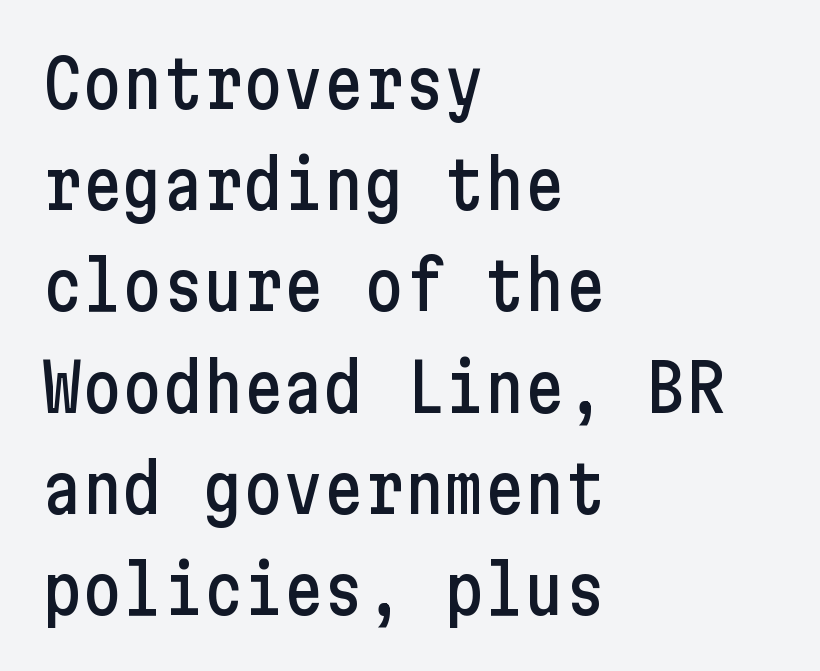
Examine the stroke ends and you'll find no serifs. A typesetter would mark this as roman, not italic. Summary of vertical rhythm: regular, with standard interline spacing. The strip under each line holds only bare page. Visually the block forms a straight wall on the left and a jagged coastline on the right. Short note: letters normally spaced.
